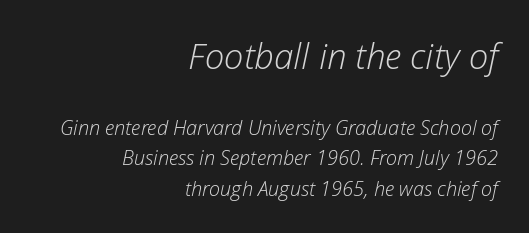
Interline gaps are of average width in this sample. The paragraph shown leans on its right margin. Yep, that's italic — everything's leaning. The face looks like a standard text weight, possibly lighter. The passage shown is typed in a proportional face where columns would drift.
